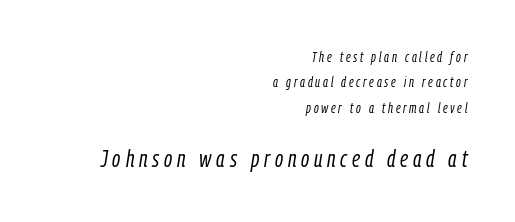
The image shows 24 px text type, italic (leaning right); set right-aligned, line spacing 1.81x, unusually wide letter spacing (+0.2 em), not underlined; the second (bottom) block is 1.71x larger.
